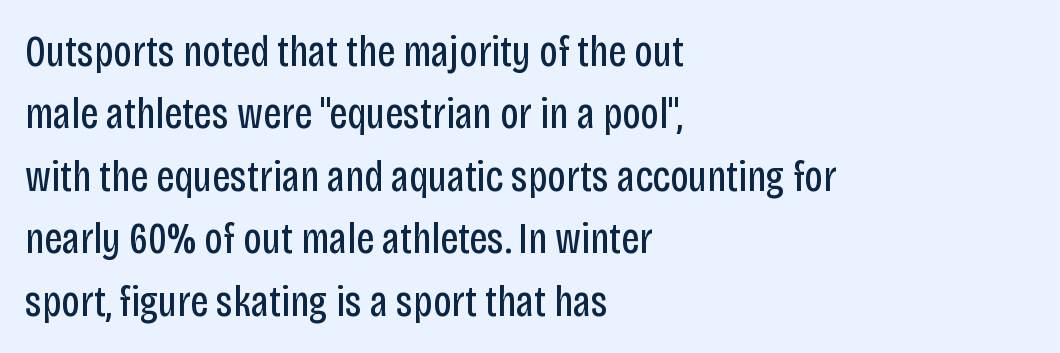
The image shows 44 px regular-weight, condensed sans-serif type, upright; set left-aligned, normal line spacing (1.42x), normal letter spacing, not underlined; low stroke contrast and a large x-height.
